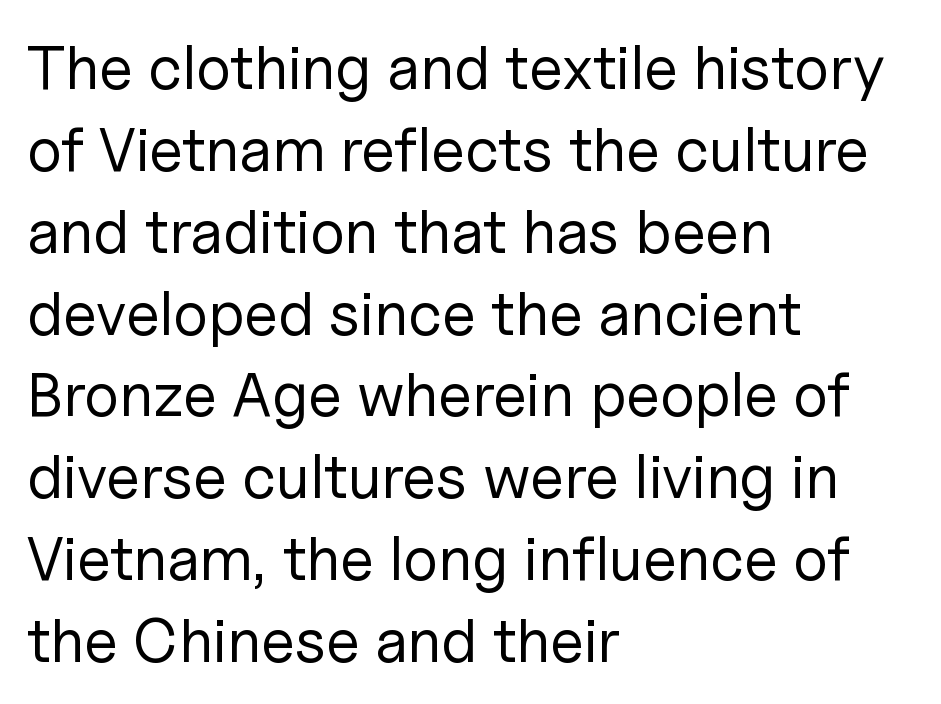
Q: Is the text bold? A: No.
Q: Is the text italic (slanted)? A: No, it is upright.
Q: Is the typeface a serif or a sans-serif typeface? A: Sans-serif.
Q: Is the text underlined? A: No.
Q: How is the paragraph aligned? A: Left-aligned.
Q: Is the spacing between letters normal or unusually wide? A: Normal.
Q: Is the spacing between lines tight, normal or loose? A: Normal.
Q: Width (condensed, normal, or wide)? A: Normal.
Q: Stroke contrast? A: Low.
Q: x-height? A: Medium.
Q: Monospaced? A: No.
